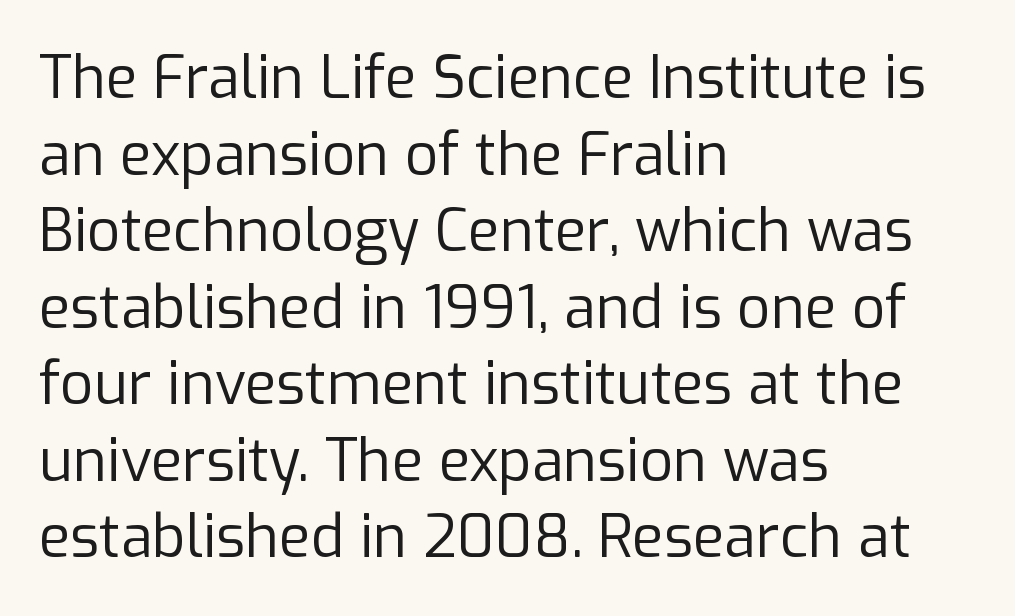
Check the space under the baseline: it is left empty. Evenly set lines give the paragraph a standard silhouette. These lines are rendered in a variable-pitch font. Caption: face not bold, strokes unweighted. Classification — sans serif.
